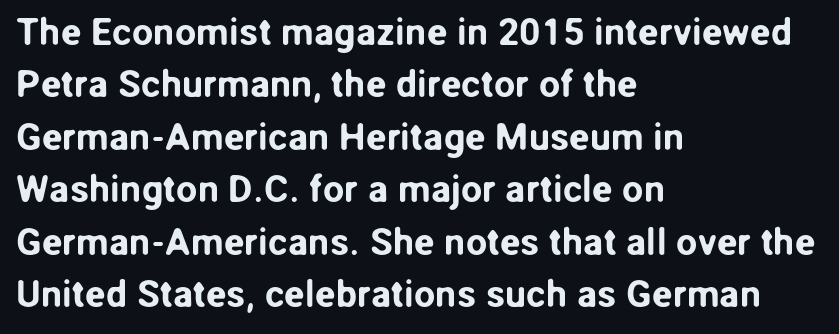
A normal amount of white space separates one row of letters from the next. The letters stand straight up with perfectly vertical stems. The designer went with a sans here, leaving each stem footless. Standard letterfit; no display-style spreading of the glyphs.
